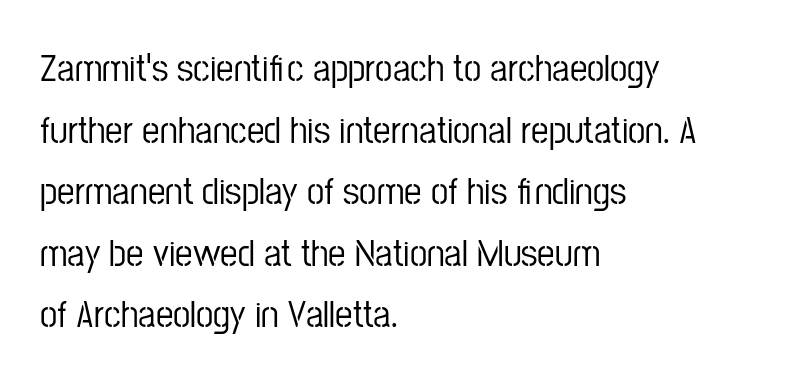
Q: Is the text italic (slanted)? A: No, it is upright.
Q: Is the typeface a serif or a sans-serif typeface? A: Sans-serif.
Q: Is the text underlined? A: No.
Q: How is the paragraph aligned? A: Left-aligned.
Q: Is the spacing between letters normal or unusually wide? A: Normal.
Q: Is the spacing between lines tight, normal or loose? A: Normal.
Q: Width (condensed, normal, or wide)? A: Condensed.
Q: Stroke contrast? A: Low.
Q: x-height? A: Medium.
Q: Monospaced? A: No.
